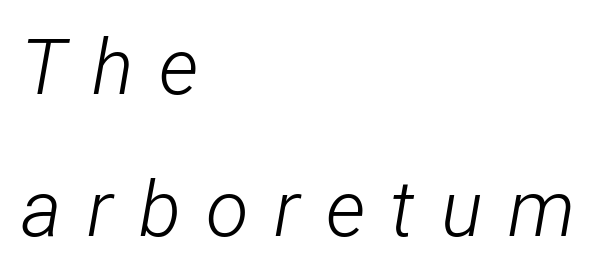
Q: Is the text bold? A: No.
Q: Is the text italic (slanted)? A: Yes, it leans right by about 12 degrees.
Q: Is the text underlined? A: No.
Q: How is the paragraph aligned? A: Left-aligned.
Q: Is the spacing between letters normal or unusually wide? A: Unusually wide.
Q: Width (condensed, normal, or wide)? A: Condensed.
Q: Stroke contrast? A: Low.
Q: x-height? A: Medium.
Q: Monospaced? A: No.
